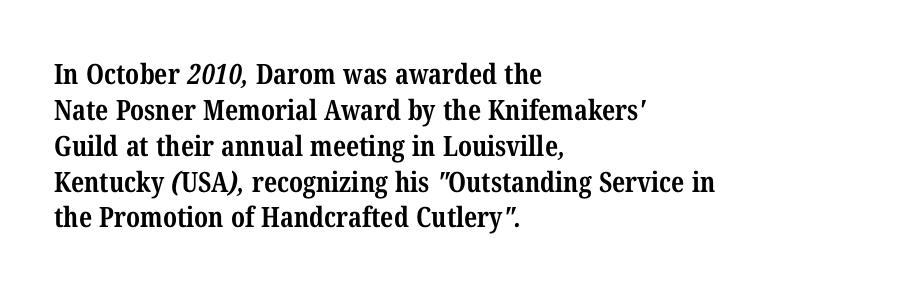
Q: Is the text bold? A: Yes.
Q: Is the typeface a serif or a sans-serif typeface? A: Serif.
Q: Is the text underlined? A: No.
Q: How is the paragraph aligned? A: Left-aligned.
Q: Is the spacing between letters normal or unusually wide? A: Normal.
Q: Is the spacing between lines tight, normal or loose? A: Normal.
Q: Width (condensed, normal, or wide)? A: Condensed.
Q: Stroke contrast? A: Medium.
Q: x-height? A: Medium.
Q: Monospaced? A: No.
